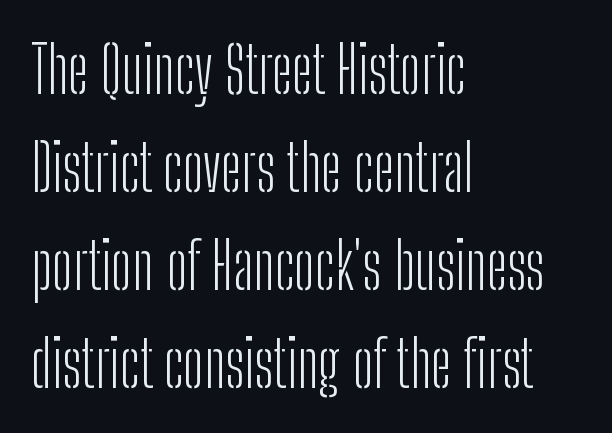
Summary of weight: not heavy and not bold. Every character sits straight up, as roman type does. Letterform terminals end flat and unadorned throughout the passage. Each new line begins a customary step beneath the previous one. Each row of text sits above clean, open space.
